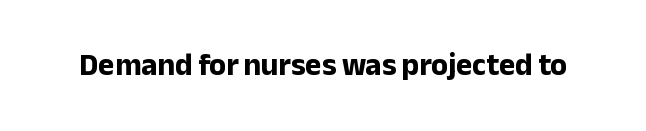
Q: Is the text bold? A: Yes.
Q: Is the text italic (slanted)? A: No, it is upright.
Q: Is the typeface a serif or a sans-serif typeface? A: Sans-serif.
Q: Is the text underlined? A: No.
Q: Is the spacing between letters normal or unusually wide? A: Normal.
Q: Width (condensed, normal, or wide)? A: Normal.
Q: Stroke contrast? A: Low.
Q: x-height? A: Medium.
Q: Monospaced? A: No.
